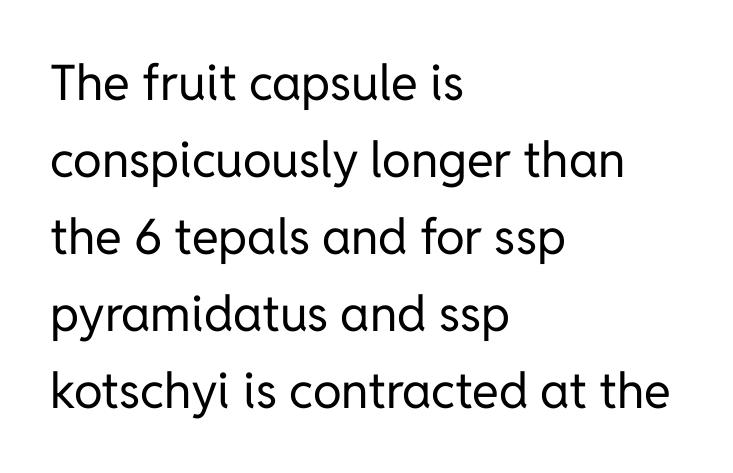
{"serif": "no", "italic": "no", "bold": "no", "weight": "regular", "width": "normal", "stroke_contrast": "low", "x_height": "medium", "monospaced": "no", "underline": "no", "align": "left", "line_spacing": "normal", "line_spacing_ratio": 1.57, "letter_spacing": "normal", "letter_spacing_em": 0.0, "glyph_px": 49}
